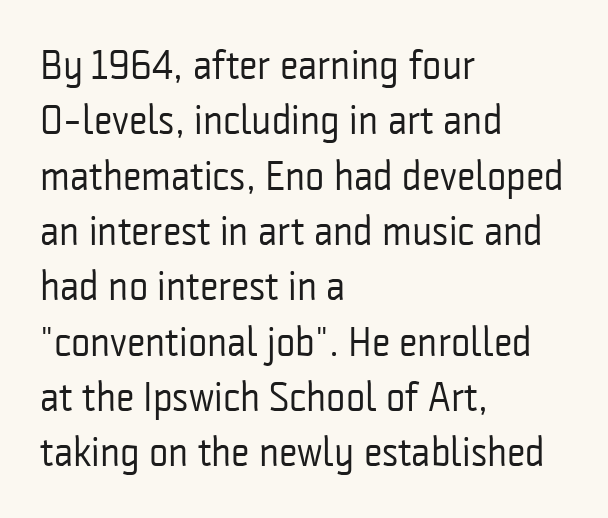
The image shows 41 px regular-weight, condensed sans-serif type, upright; set left-aligned, normal line spacing (1.35x), normal letter spacing, not underlined; low stroke contrast and a medium x-height.
